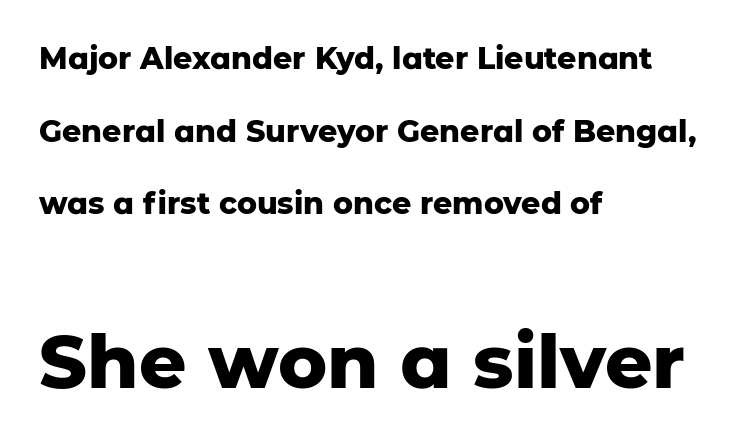
Q: Is the text bold? A: Yes.
Q: Is the text italic (slanted)? A: No, it is upright.
Q: Is the typeface a serif or a sans-serif typeface? A: Sans-serif.
Q: Is the text underlined? A: No.
Q: How is the paragraph aligned? A: Left-aligned.
Q: Is the spacing between letters normal or unusually wide? A: Normal.
Q: Is the spacing between lines tight, normal or loose? A: Loose.
Q: Which block of text is set in a larger size, the first (top) or the second (bottom)? A: The second (bottom) one.
Q: Width (condensed, normal, or wide)? A: Normal.
Q: Stroke contrast? A: Low.
Q: x-height? A: Medium.
Q: Monospaced? A: No.
